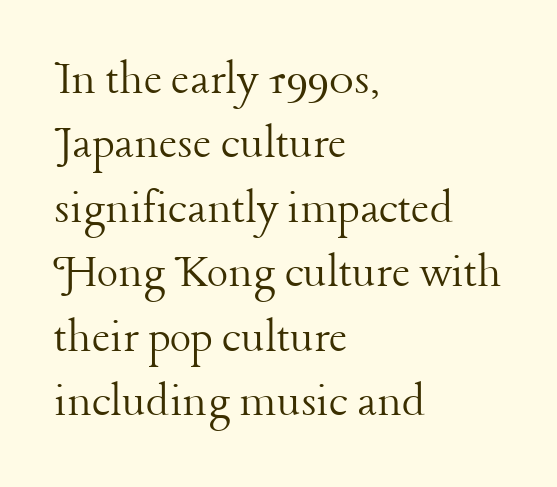
The image shows 50 px light serif type, upright; set left-aligned, normal line spacing (1.29x), normal letter spacing, not underlined; low stroke contrast and a medium x-height.
